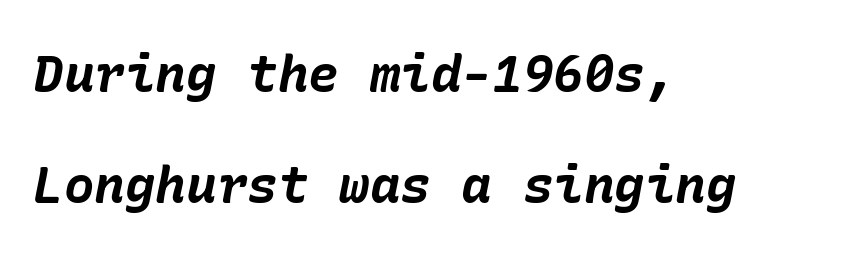
Each glyph is drawn with heavy, bold strokes. The paragraph has a hard left edge and a soft right edge. The passage shown stacks its lines with a broad gap. Words appear dense and cohesive because spacing is normal. Designer's note — italics engaged. Each row of text sits above clean, open space.
